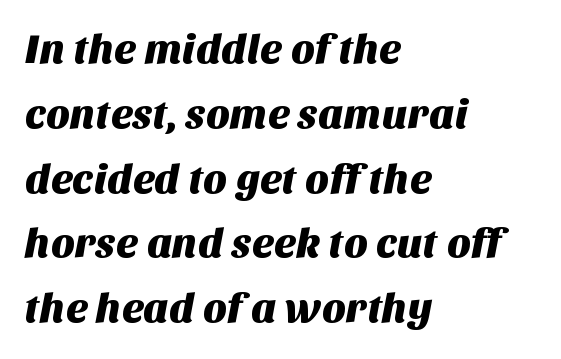
Decoration check: the copy has no underline. Spacing verdict: proportional, widths tailored to each character. Short and long lines alike share a common starting point at left. Look at the bottom of the vertical strokes: they stop flat, with no serifs. The gaps between neighbouring characters are ordinary and unremarkable.
